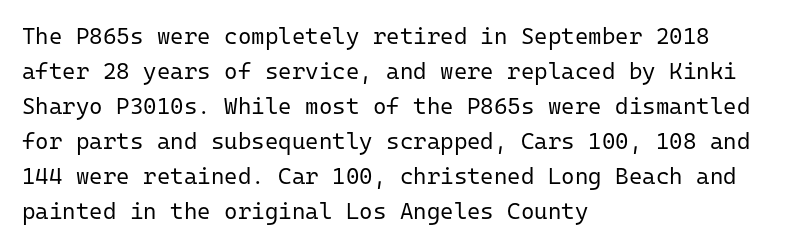
Q: Is the text bold? A: No.
Q: Is the text italic (slanted)? A: No, it is upright.
Q: Is the text underlined? A: No.
Q: How is the paragraph aligned? A: Left-aligned.
Q: Is the spacing between letters normal or unusually wide? A: Normal.
Q: Is the spacing between lines tight, normal or loose? A: Normal.
